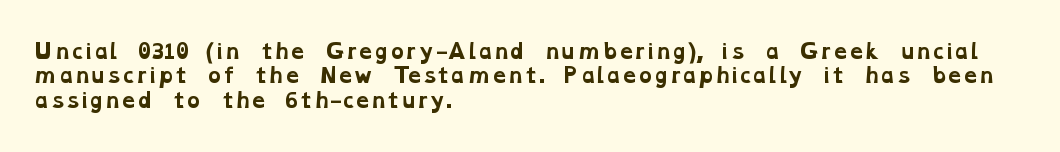
Q: Is the text bold? A: Yes.
Q: Is the text underlined? A: No.
Q: How is the paragraph aligned? A: Left-aligned.
Q: Is the spacing between letters normal or unusually wide? A: Normal.
